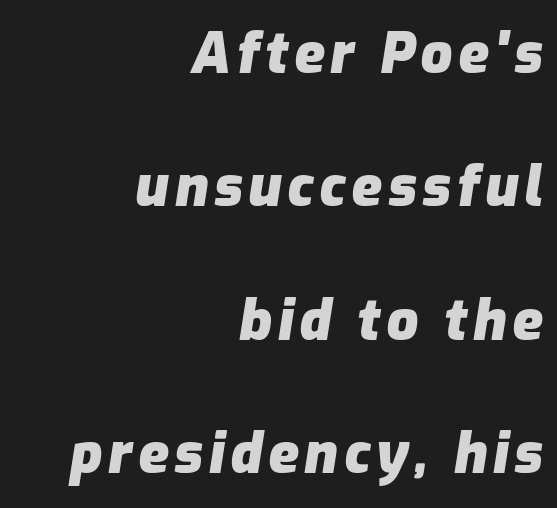
{"italic": "yes", "lean": "right", "slant_degrees": 9, "bold": "yes", "weight": "heavy", "width": "normal", "stroke_contrast": "low", "x_height": "medium", "monospaced": "no", "underline": "no", "align": "right", "line_spacing": "loose", "line_spacing_ratio": 2.38, "glyph_px": 56}
